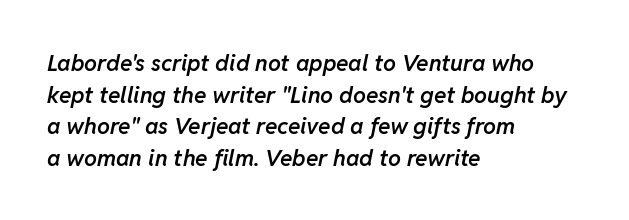
The image shows 23 px text type, italic (leaning right); set left-aligned, normal line spacing (1.37x), normal letter spacing, not underlined.
